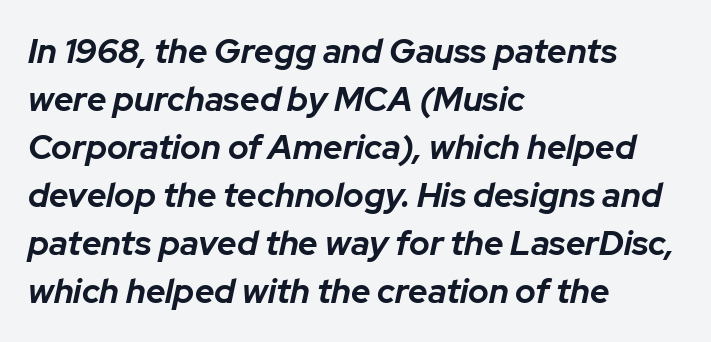
The image shows 34 px bold type, italic (leaning right); set left-aligned, normal line spacing (1.41x), normal letter spacing, not underlined; low stroke contrast and a medium x-height.
